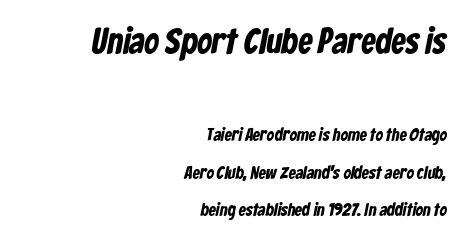
The image shows 36 px condensed sans-serif type; set right-aligned, loose line spacing (2.07x), normal letter spacing, not underlined; the first (top) block is 2.0x larger; low stroke contrast and a medium x-height.
